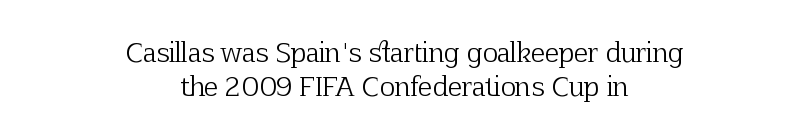
The image shows 26 px text type, upright; set centered, normal line spacing (1.32x), normal letter spacing, not underlined.
